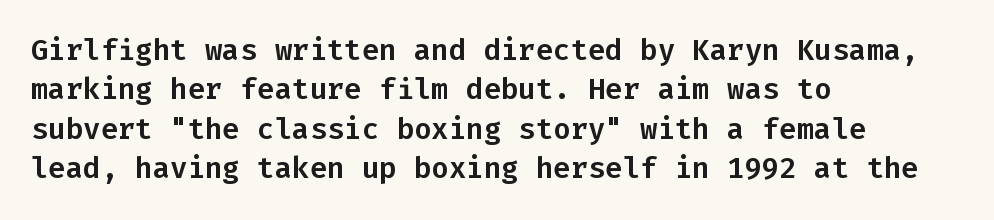
The image shows 29 px sans-serif type, upright, monospaced; set left-aligned, normal line spacing (1.36x), normal letter spacing, not underlined; low stroke contrast and a medium x-height.
